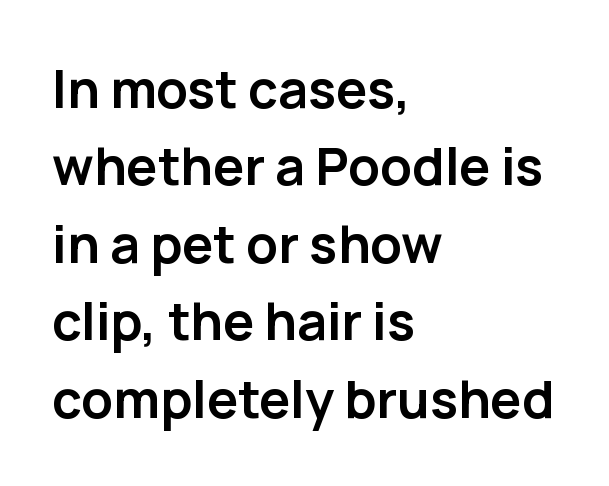
{"serif": "no", "italic": "no", "bold": "yes", "weight": "semibold", "width": "normal", "stroke_contrast": "low", "x_height": "medium", "monospaced": "no", "underline": "no", "align": "left", "line_spacing": "normal", "line_spacing_ratio": 1.49, "letter_spacing": "normal", "letter_spacing_em": 0.0, "glyph_px": 52}
